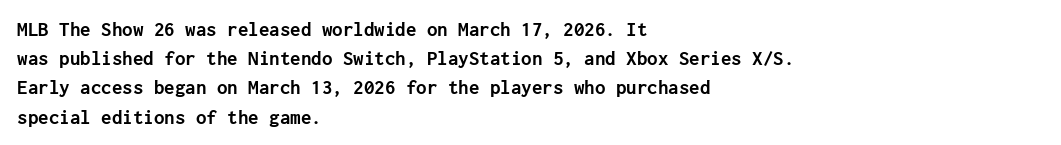
Q: Is the text bold? A: Yes.
Q: Is the text italic (slanted)? A: No, it is upright.
Q: Is the text underlined? A: No.
Q: How is the paragraph aligned? A: Left-aligned.
Q: Is the spacing between letters normal or unusually wide? A: Normal.
Q: Is the spacing between lines tight, normal or loose? A: Normal.
